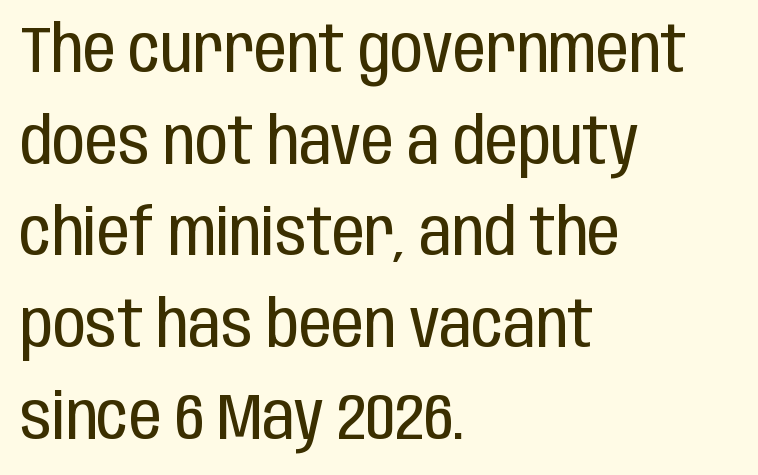
{"serif": "no", "italic": "no", "bold": "no", "weight": "regular", "width": "condensed", "stroke_contrast": "low", "x_height": "large", "monospaced": "no", "underline": "no", "align": "left", "line_spacing": "normal", "line_spacing_ratio": 1.41, "letter_spacing": "normal", "letter_spacing_em": 0.0, "glyph_px": 65}
